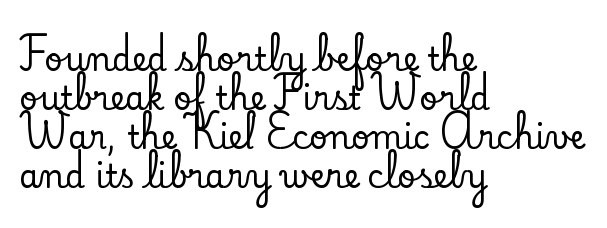
Q: Is the text italic (slanted)? A: No, it is upright.
Q: Is the typeface a serif or a sans-serif typeface? A: Serif.
Q: Is the text underlined? A: No.
Q: How is the paragraph aligned? A: Left-aligned.
Q: Is the spacing between letters normal or unusually wide? A: Normal.
Q: Width (condensed, normal, or wide)? A: Normal.
Q: Stroke contrast? A: Low.
Q: x-height? A: Small.
Q: Monospaced? A: No.
